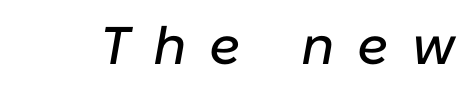
The passage shown is typed in a proportional face where columns would drift. Between one letter and the next there's a generous, obvious gap. This sample uses an oblique cut, with every glyph tilted off the vertical. Glance below the letters and you will spot only blank space.
